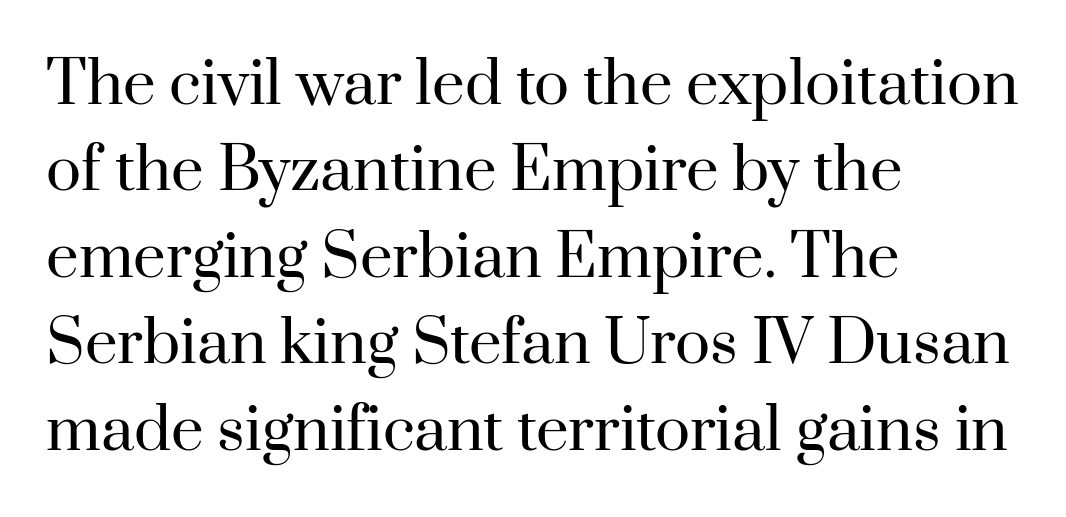
{"serif": "yes", "italic": "no", "bold": "no", "weight": "regular", "width": "normal", "stroke_contrast": "high", "x_height": "small", "monospaced": "no", "underline": "no", "align": "left", "line_spacing": "normal", "line_spacing_ratio": 1.49, "letter_spacing": "normal", "letter_spacing_em": 0.0, "glyph_px": 58}
